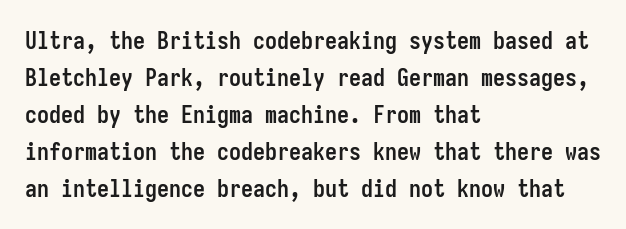
The image shows 24 px bold type, upright; set left-aligned, normal line spacing (1.54x), normal letter spacing, not underlined.
